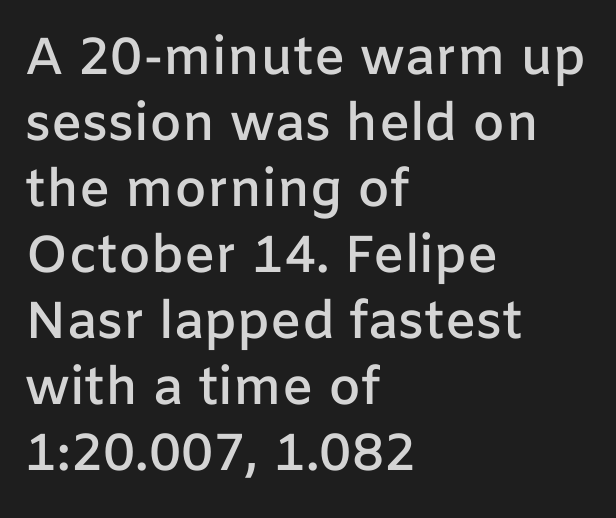
The passage shown is semibold, sitting just below true bold. Unlike italic type, these characters show no tilt at all. Notice how descenders clear the ascenders below comfortably — that's standard leading. Serif or sans? Sans — the stroke terminals are bare. A student would call this left alignment; a typographer would say flush left, rag right. The gaps between neighbouring characters are ordinary and unremarkable.
